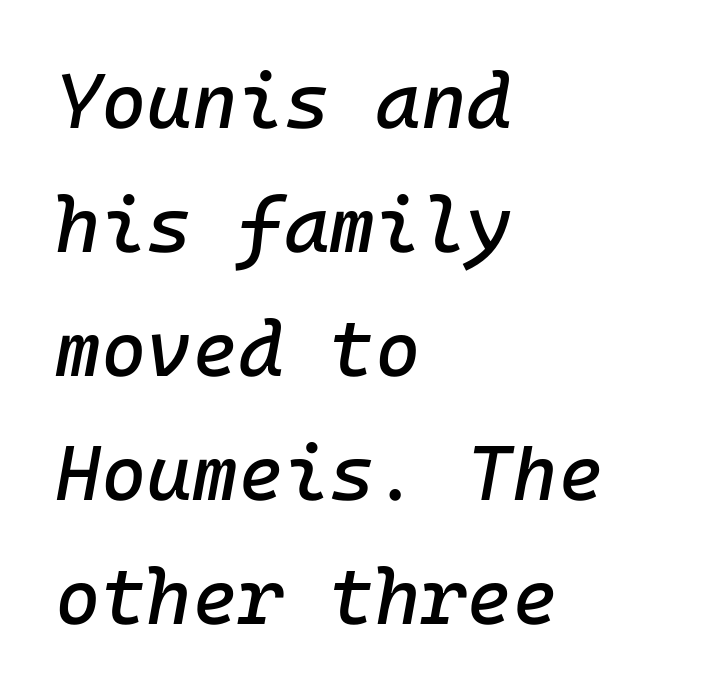
Q: Is the text italic (slanted)? A: Yes, it leans right by about 10 degrees.
Q: Is the text underlined? A: No.
Q: How is the paragraph aligned? A: Left-aligned.
Q: Is the spacing between letters normal or unusually wide? A: Normal.
Q: Is the spacing between lines tight, normal or loose? A: Normal.
Q: Width (condensed, normal, or wide)? A: Normal.
Q: Stroke contrast? A: Low.
Q: x-height? A: Medium.
